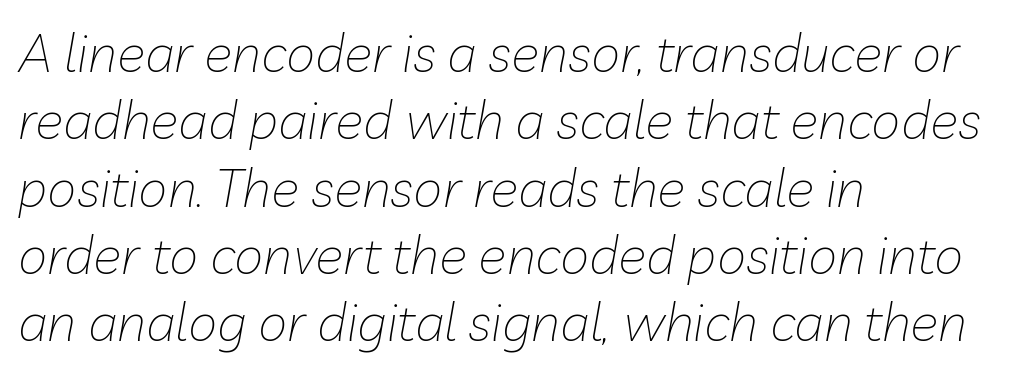
Compared with typical body copy, the letter spacing here is the same. Horizontally, the lines are justified to the leading edge only. Does the leading feel generous? No, just average. This rendering features lettering with no underline. Observe the lean: these are italic letterforms.
